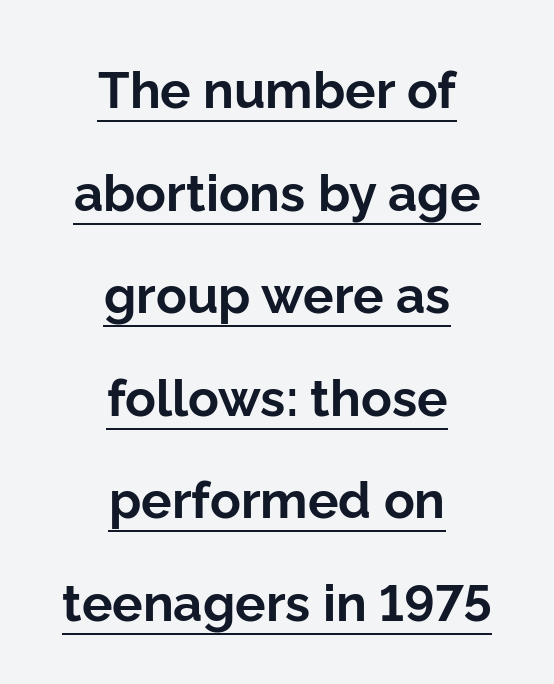
The image shows 51 px bold sans-serif type, upright; set centered, loose line spacing (2.01x), normal letter spacing, underlined; low stroke contrast and a medium x-height.
